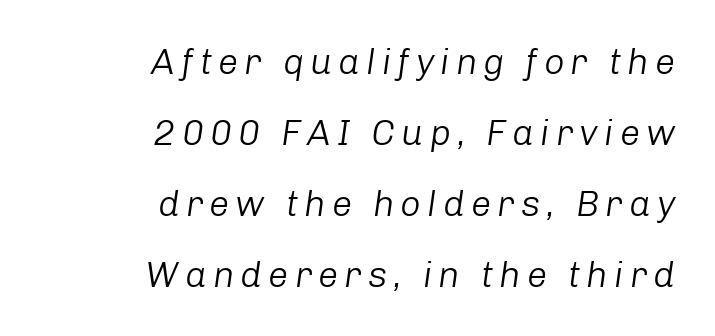
{"italic": "yes", "lean": "right", "slant_degrees": 8, "bold": "no", "weight": "light", "width": "normal", "stroke_contrast": "low", "x_height": "medium", "monospaced": "no", "underline": "no", "align": "right", "line_spacing": "loose", "line_spacing_ratio": 1.97, "glyph_px": 36}
